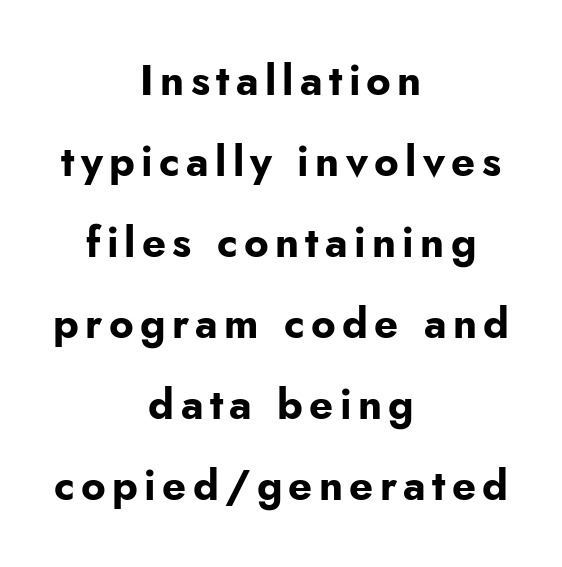
A typesetter would mark this as roman, not italic. Summary of vertical rhythm: relaxed, with wide interline spacing. Grotesque or geometric, the face here clearly has no serifs. Character widths vary here, with narrow letters taking less room than wide ones. This sample is center-justified, so both line endings float freely.
